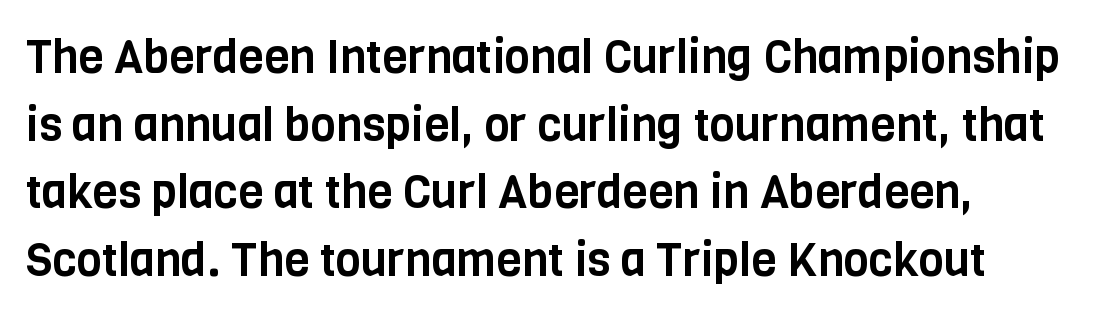
{"serif": "no", "italic": "no", "width": "condensed", "stroke_contrast": "low", "x_height": "large", "monospaced": "no", "underline": "no", "line_spacing": "normal", "line_spacing_ratio": 1.47, "letter_spacing": "normal", "letter_spacing_em": 0.0, "glyph_px": 46}
